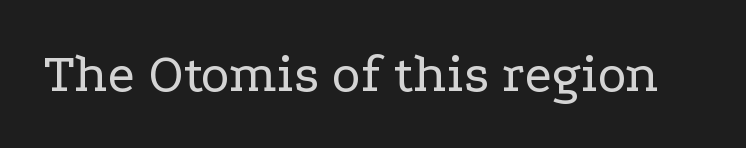
The face used here is proportionally spaced, like ordinary book or web type. Each stroke keeps to a modest, everyday thickness or less. Descender tails drop into unmarked territory. The gaps between neighbouring characters are ordinary and unremarkable. It's the straight-up-and-down kind of type. Are there feet on the stems? There are — it's a serif.
